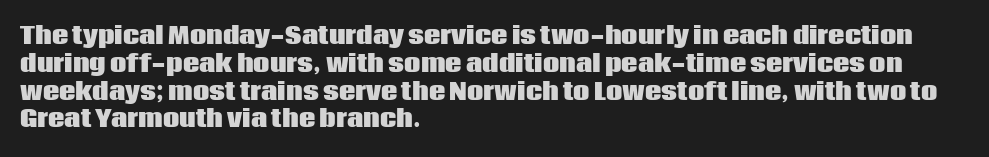
Short and long lines alike share a common starting point at left. Unlike italic type, these characters show no tilt at all. The passage shown is emphatically bold. The face used here is rendered with its standard letterfit. The space beneath each line is pristine and unruled.
